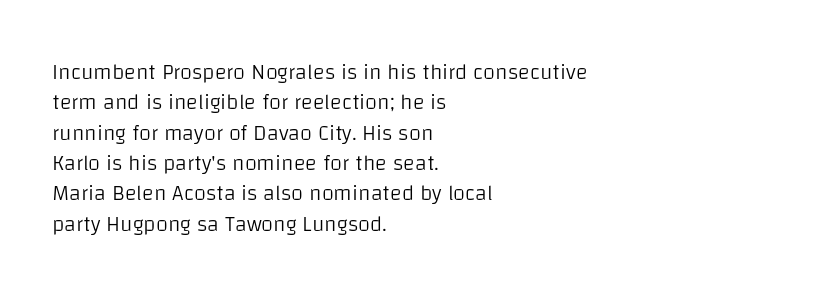
The image shows 22 px text type, upright; set left-aligned, normal line spacing (1.38x), normal letter spacing, not underlined.
